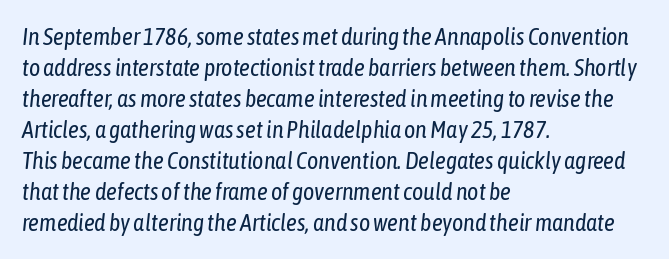
Q: Is the text bold? A: No.
Q: Is the text italic (slanted)? A: Yes, it leans right by about 6 degrees.
Q: Is the text underlined? A: No.
Q: How is the paragraph aligned? A: Left-aligned.
Q: Is the spacing between letters normal or unusually wide? A: Normal.
Q: Is the spacing between lines tight, normal or loose? A: Normal.
